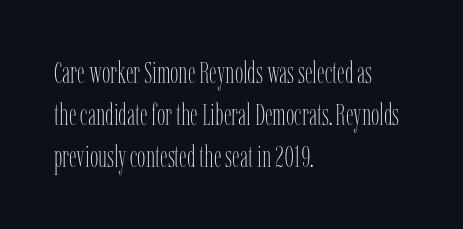
The image shows 30 px thin, condensed type, upright; set left-aligned, normal line spacing (1.4x), normal letter spacing, not underlined; low stroke contrast and a medium x-height.
